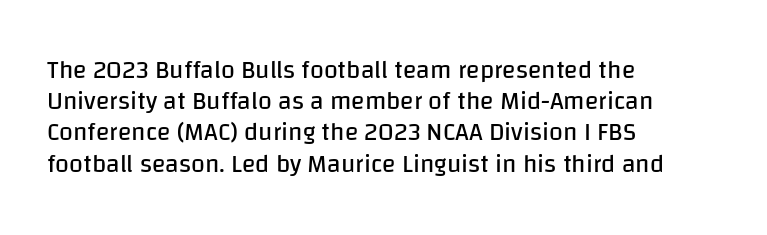
Q: Is the text bold? A: No.
Q: Is the text italic (slanted)? A: No, it is upright.
Q: Is the text underlined? A: No.
Q: How is the paragraph aligned? A: Left-aligned.
Q: Is the spacing between letters normal or unusually wide? A: Normal.
Q: Is the spacing between lines tight, normal or loose? A: Normal.
